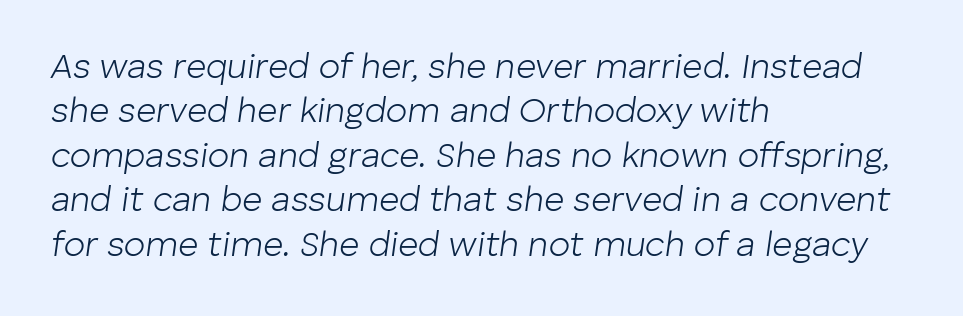
{"italic": "yes", "lean": "right", "slant_degrees": 8, "bold": "no", "weight": "light", "width": "normal", "stroke_contrast": "low", "x_height": "medium", "monospaced": "no", "underline": "no", "align": "left", "line_spacing": "normal", "line_spacing_ratio": 1.27, "letter_spacing": "normal", "letter_spacing_em": 0.0, "glyph_px": 35}
